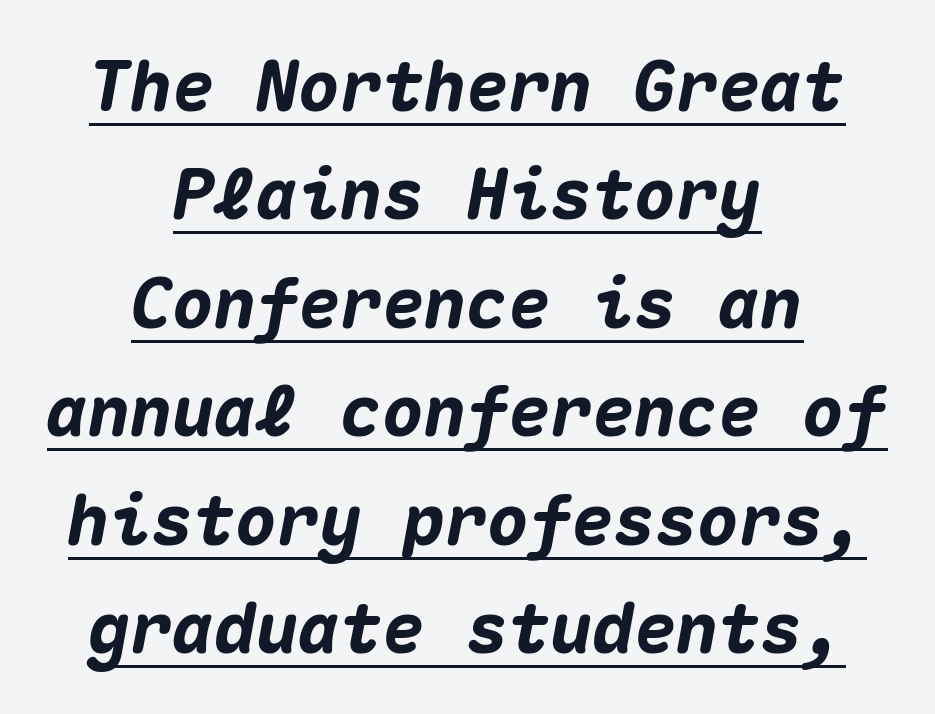
{"italic": "yes", "lean": "right", "slant_degrees": 10, "bold": "yes", "weight": "heavy", "width": "normal", "stroke_contrast": "medium", "x_height": "medium", "monospaced": "yes", "underline": "yes", "align": "center", "line_spacing": "normal", "line_spacing_ratio": 1.55, "letter_spacing": "normal", "letter_spacing_em": 0.0, "glyph_px": 70}
